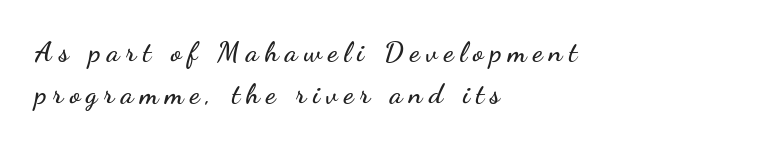
Font category for this specimen: sans-serif. Varying glyph widths throughout — classic text-font behaviour. The designer left line spacing at the default. Loose tracking; the words dissolve into strings of separated letters.
